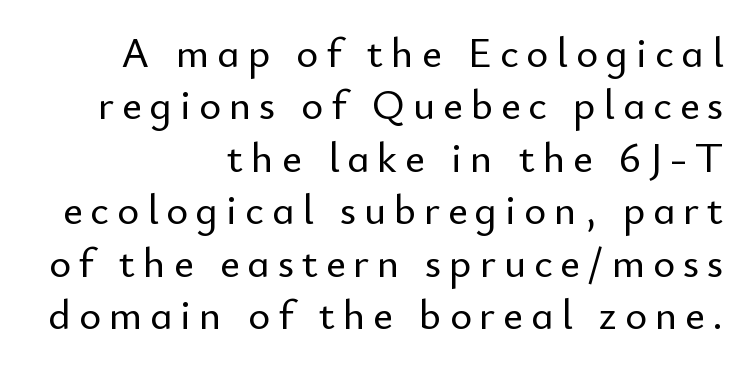
This rendering features lettering with no underline. The face used here is a sans, in the tradition of grotesques and geometrics. This is the regular roman posture of the typeface. Here the designer chose a conventional face with non-uniform glyph widths. Normally led — the rows are evenly, conventionally spaced.
